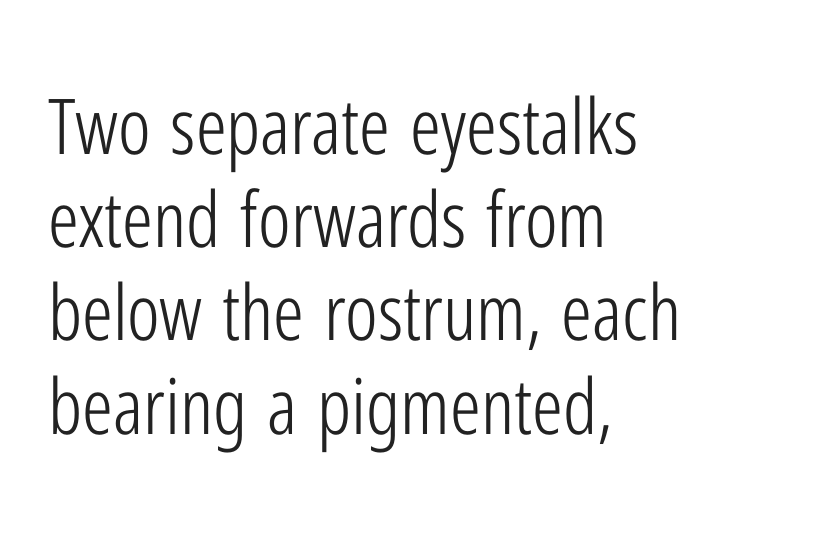
Q: Is the text bold? A: No.
Q: Is the text italic (slanted)? A: No, it is upright.
Q: Is the typeface a serif or a sans-serif typeface? A: Sans-serif.
Q: Is the text underlined? A: No.
Q: How is the paragraph aligned? A: Left-aligned.
Q: Is the spacing between letters normal or unusually wide? A: Normal.
Q: Width (condensed, normal, or wide)? A: Condensed.
Q: Stroke contrast? A: Low.
Q: x-height? A: Medium.
Q: Monospaced? A: No.
